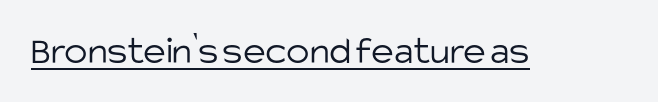
The sample's only ornament is a line tracing under the words. Caption: standard tracking, unaltered. The typeface chosen for these lines omits serifs. No italicization has been applied; the sample stays upright. Think of a printed novel: that variable character pitch is what you see here.
